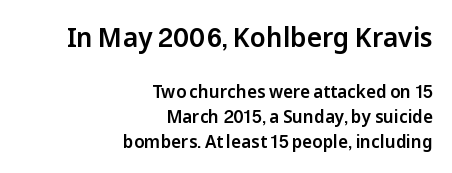
{"italic": "no", "underline": "no", "align": "right", "line_spacing": "normal", "line_spacing_ratio": 1.49, "letter_spacing": "normal", "letter_spacing_em": 0.0, "larger_block": "first", "size_ratio": 1.53, "glyph_px": 26}
